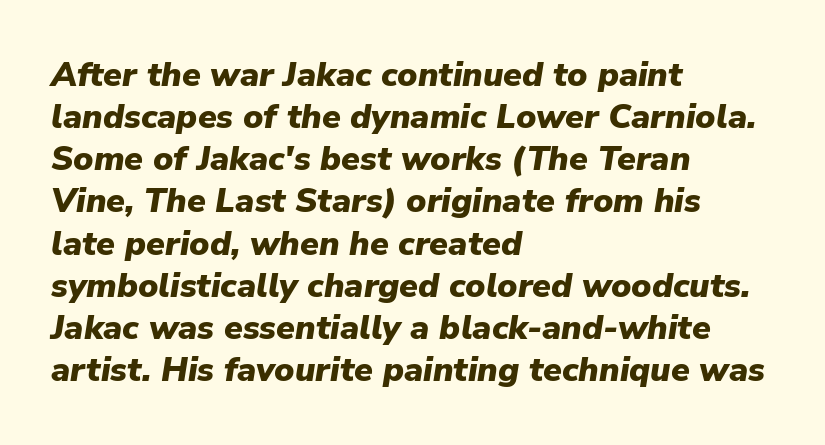
Q: Is the text bold? A: Yes.
Q: Is the text italic (slanted)? A: Yes, it leans right by about 9 degrees.
Q: Is the text underlined? A: No.
Q: How is the paragraph aligned? A: Left-aligned.
Q: Is the spacing between letters normal or unusually wide? A: Normal.
Q: Width (condensed, normal, or wide)? A: Normal.
Q: Stroke contrast? A: Low.
Q: x-height? A: Medium.
Q: Monospaced? A: No.
